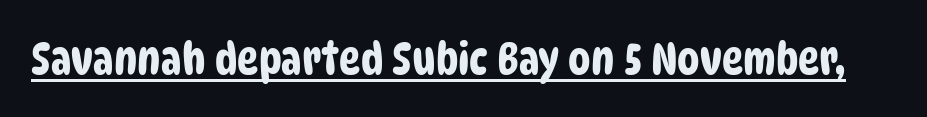
{"serif": "no", "width": "condensed", "stroke_contrast": "low", "x_height": "large", "monospaced": "no", "underline": "yes", "letter_spacing": "normal", "letter_spacing_em": 0.0, "glyph_px": 45}
